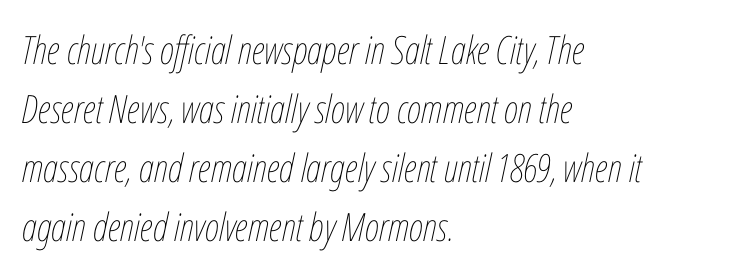
The image shows 39 px thin, condensed type, italic (leaning right); set left-aligned, normal line spacing (1.51x), normal letter spacing, not underlined; low stroke contrast and a medium x-height.
